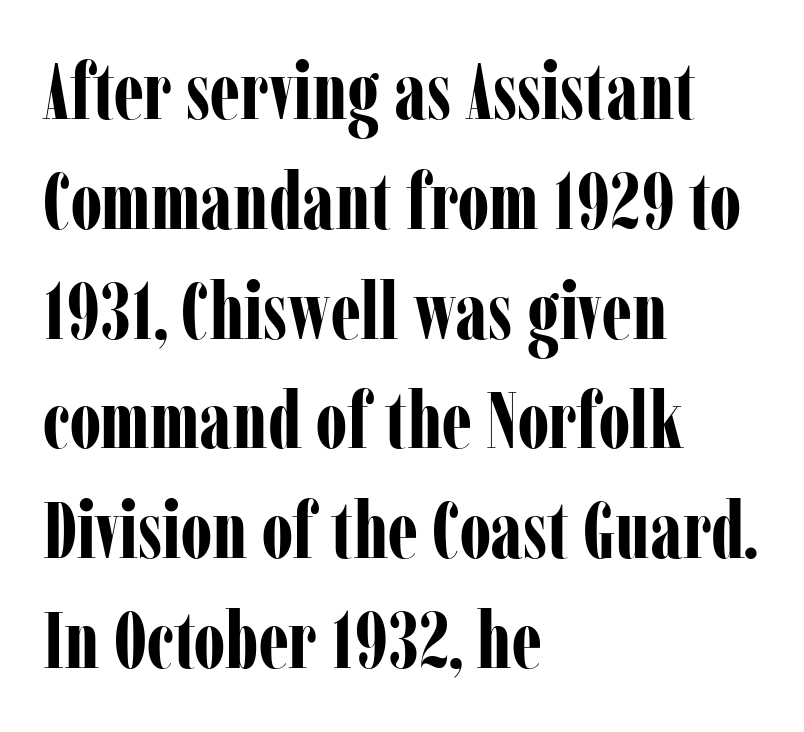
{"serif": "yes", "italic": "no", "bold": "yes", "weight": "bold", "width": "condensed", "stroke_contrast": "low", "x_height": "medium", "monospaced": "no", "underline": "no", "align": "left", "line_spacing": "normal", "line_spacing_ratio": 1.39, "letter_spacing": "normal", "letter_spacing_em": 0.0, "glyph_px": 79}
